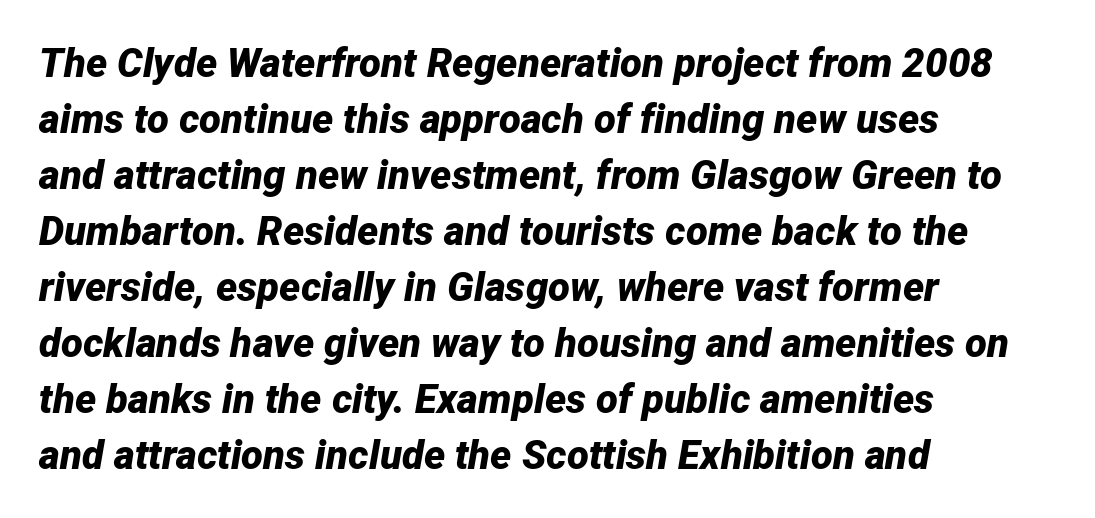
Q: Is the text bold? A: Yes.
Q: Is the text italic (slanted)? A: Yes, it leans right by about 12 degrees.
Q: Is the text underlined? A: No.
Q: How is the paragraph aligned? A: Left-aligned.
Q: Is the spacing between letters normal or unusually wide? A: Normal.
Q: Is the spacing between lines tight, normal or loose? A: Normal.
Q: Width (condensed, normal, or wide)? A: Normal.
Q: Stroke contrast? A: Low.
Q: x-height? A: Medium.
Q: Monospaced? A: No.
